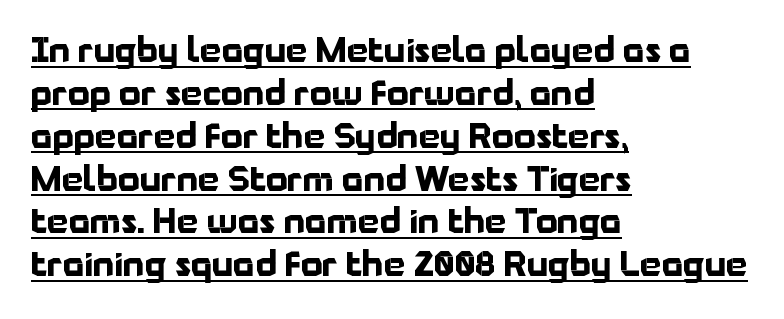
On the weight axis this lands at bold, roughly 700. Horizontally, the lines are justified to the leading edge only. What's the leading like? Ordinary, nothing unusual. This sample has the flowing, uneven cadence of proportional lettering.
